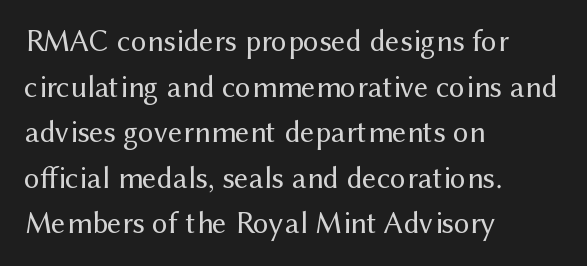
{"serif": "no", "italic": "no", "bold": "no", "weight": "regular", "width": "normal", "stroke_contrast": "medium", "x_height": "medium", "monospaced": "no", "underline": "no", "align": "left", "line_spacing": "normal", "line_spacing_ratio": 1.47, "letter_spacing": "normal", "letter_spacing_em": 0.0, "glyph_px": 31}
